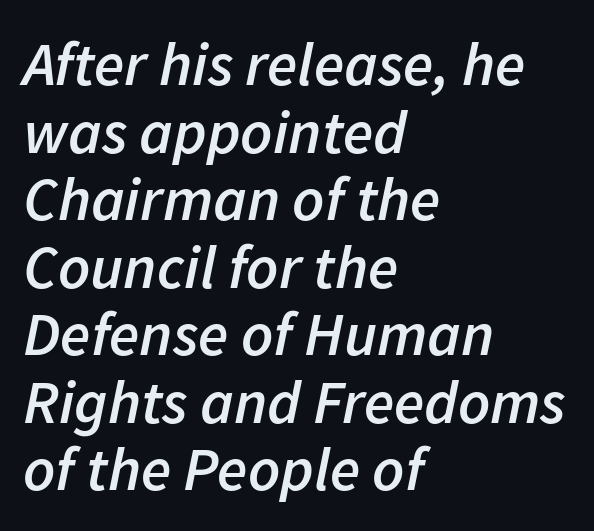
{"italic": "yes", "lean": "right", "slant_degrees": 11, "bold": "semi", "weight": "semibold", "width": "normal", "stroke_contrast": "low", "x_height": "medium", "monospaced": "no", "underline": "no", "align": "left", "line_spacing": "tight", "line_spacing_ratio": 1.09, "letter_spacing": "normal", "letter_spacing_em": 0.0, "glyph_px": 62}
